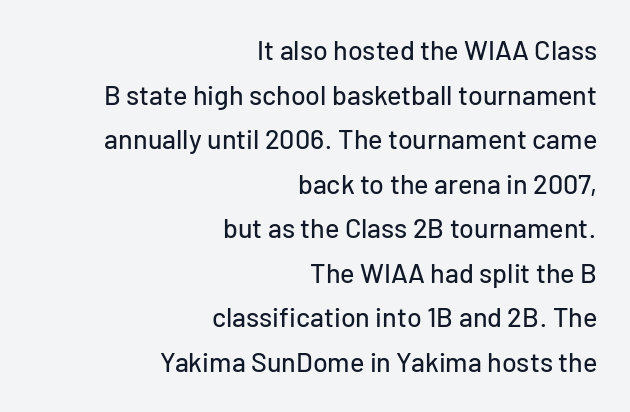
Q: Is the text italic (slanted)? A: No, it is upright.
Q: Is the text underlined? A: No.
Q: How is the paragraph aligned? A: Right-aligned.
Q: Is the spacing between letters normal or unusually wide? A: Normal.
Q: Is the spacing between lines tight, normal or loose? A: Normal.
